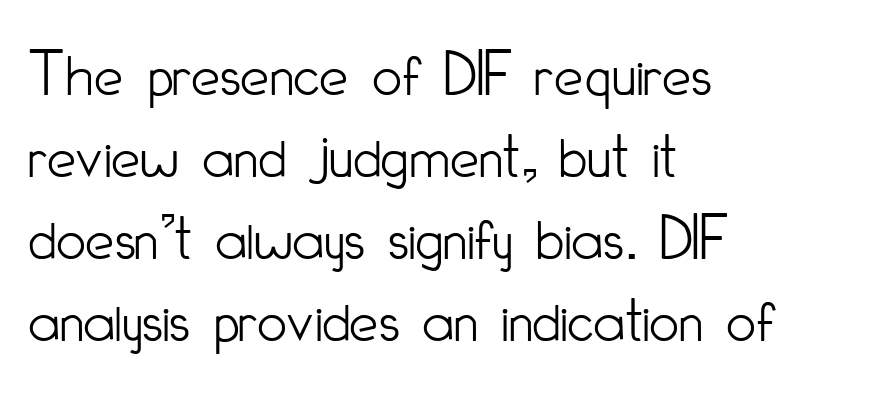
{"serif": "no", "italic": "no", "bold": "no", "weight": "light", "width": "condensed", "stroke_contrast": "low", "x_height": "small", "monospaced": "no", "underline": "no", "align": "left", "line_spacing": "normal", "line_spacing_ratio": 1.26, "letter_spacing": "normal", "letter_spacing_em": 0.0, "glyph_px": 65}
